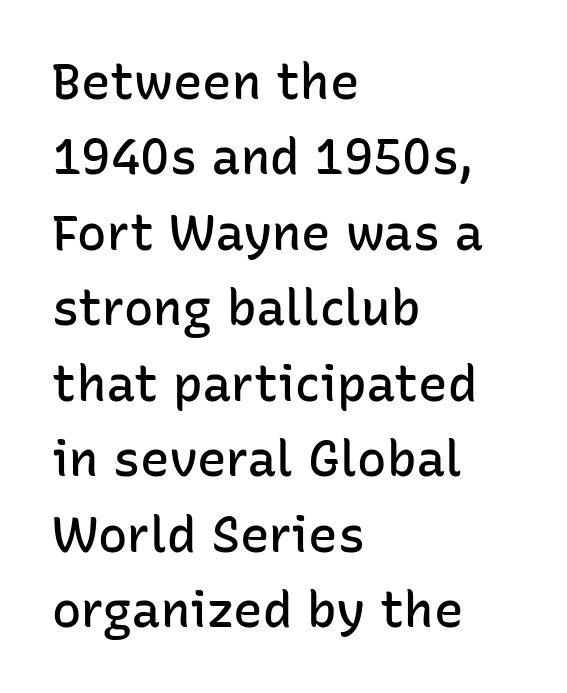
{"serif": "no", "italic": "no", "bold": "semi", "weight": "semibold", "width": "normal", "stroke_contrast": "low", "x_height": "medium", "monospaced": "no", "underline": "no", "align": "left", "line_spacing": "normal", "line_spacing_ratio": 1.54, "letter_spacing": "normal", "letter_spacing_em": 0.0, "glyph_px": 49}
